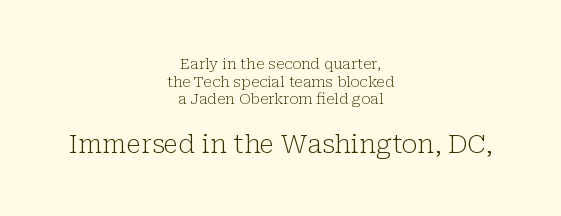
Inter-character spacing is left at the font's built-in metrics. Bold? No — there's no thickening of the strokes. The space beneath each line is pristine and unruled. Character size in the trailing block exceeds that of the leading block. Visually the block forms a symmetrical silhouette, jagged on both flanks. Designer's note — italics off, roman on.
